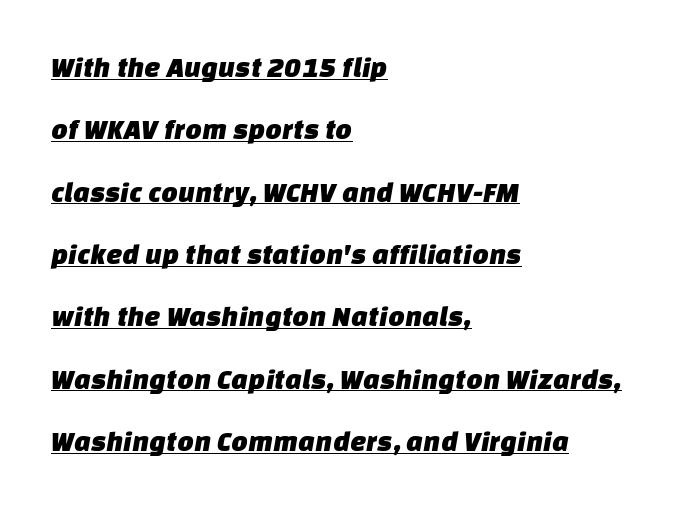
The image shows 29 px sans-serif type; set left-aligned, loose line spacing (2.15x), normal letter spacing, underlined; low stroke contrast and a large x-height.
